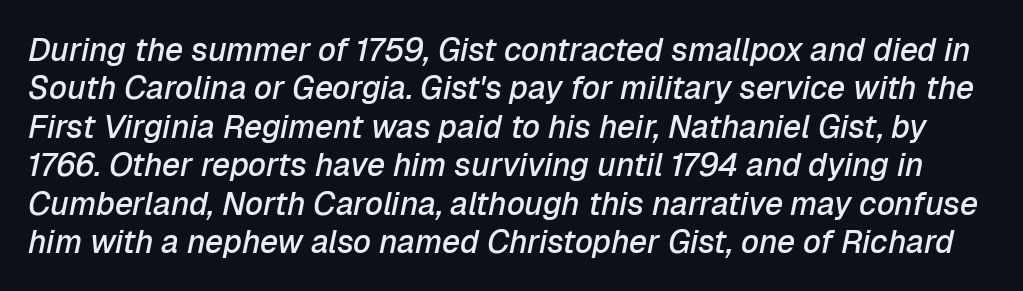
{"italic": "yes", "lean": "right", "slant_degrees": 12, "bold": "semi", "weight": "semibold", "width": "normal", "stroke_contrast": "low", "x_height": "medium", "monospaced": "no", "underline": "no", "line_spacing_ratio": 1.2, "letter_spacing": "normal", "letter_spacing_em": 0.0, "glyph_px": 32}
